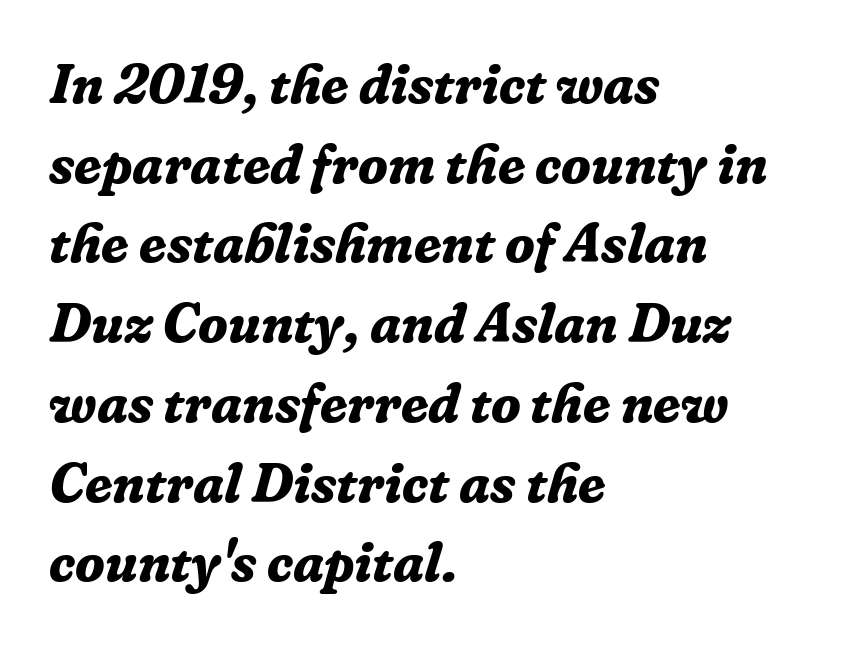
{"serif": "yes", "italic": "yes", "lean": "right", "slant_degrees": 16, "bold": "yes", "weight": "bold", "width": "normal", "stroke_contrast": "low", "x_height": "medium", "monospaced": "no", "underline": "no", "align": "left", "line_spacing": "normal", "line_spacing_ratio": 1.45, "letter_spacing": "normal", "letter_spacing_em": 0.0, "glyph_px": 55}
